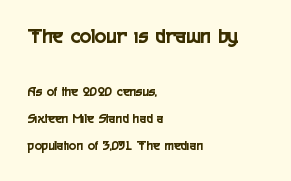
Q: Is the text italic (slanted)? A: No, it is upright.
Q: Is the text underlined? A: No.
Q: How is the paragraph aligned? A: Left-aligned.
Q: Is the spacing between letters normal or unusually wide? A: Normal.
Q: Is the spacing between lines tight, normal or loose? A: Loose.
Q: Which block of text is set in a larger size, the first (top) or the second (bottom)? A: The first (top) one.
